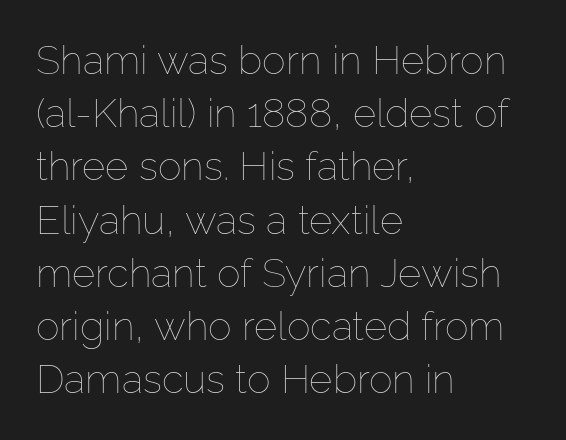
Think of a printed novel: that variable character pitch is what you see here. A bare baseline throughout the passage. You can tell it's not italic because the verticals are truly vertical. The rendering uses a moderate line-height, typical for paragraphs. Caption: multi-line text, flush left, ragged right. Is this a heavy cut? Hardly; it is regular or lighter.
